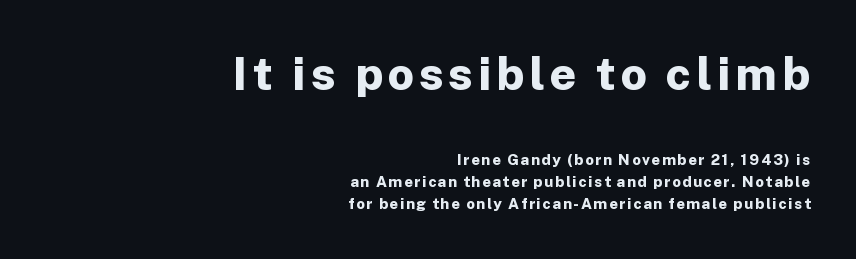
The image shows 46 px bold sans-serif type, upright; set right-aligned, normal line spacing (1.46x), not underlined; the first (top) block is 3.07x larger; low stroke contrast and a medium x-height.
